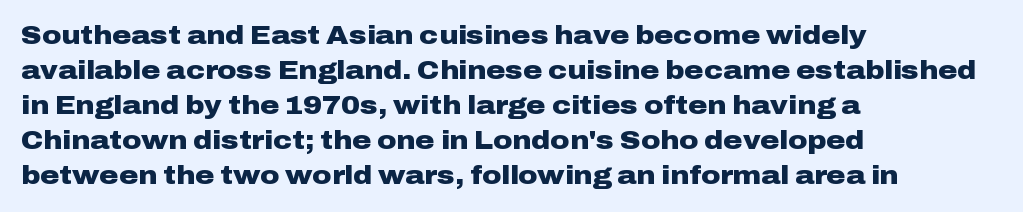
Q: Is the text bold? A: Yes.
Q: Is the text italic (slanted)? A: No, it is upright.
Q: Is the text underlined? A: No.
Q: How is the paragraph aligned? A: Left-aligned.
Q: Is the spacing between letters normal or unusually wide? A: Normal.
Q: Is the spacing between lines tight, normal or loose? A: Normal.
